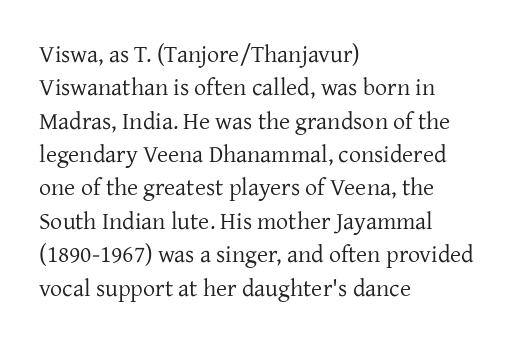
The image shows 24 px text type, upright; set left-aligned, normal line spacing (1.39x), normal letter spacing, not underlined.
